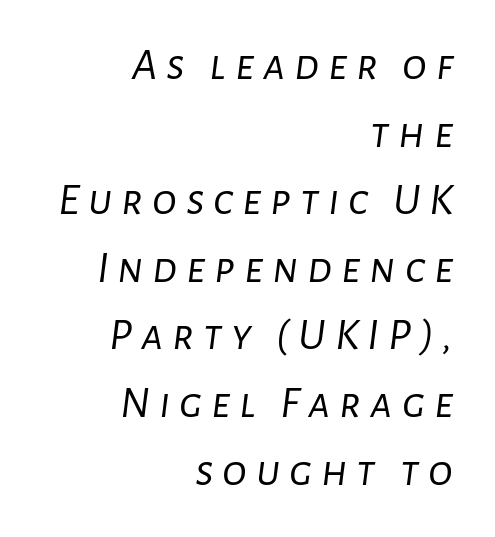
{"italic": "yes", "lean": "right", "slant_degrees": 7, "bold": "no", "weight": "light", "width": "normal", "stroke_contrast": "low", "x_height": "medium", "monospaced": "no", "underline": "no", "align": "right", "line_spacing": "normal", "line_spacing_ratio": 1.47, "glyph_px": 46}
